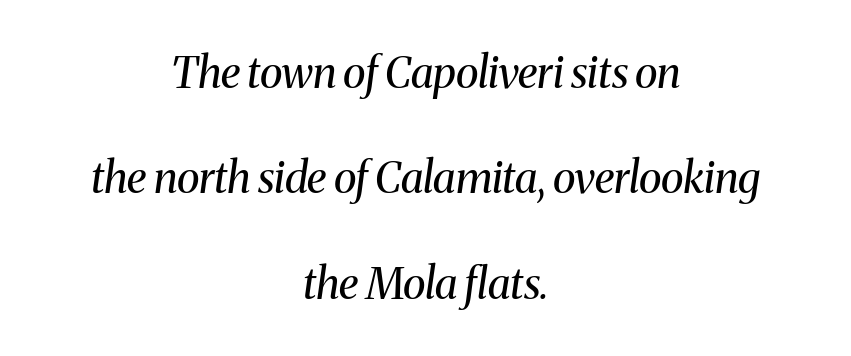
{"serif": "yes", "italic": "yes", "lean": "right", "slant_degrees": 8, "bold": "no", "weight": "regular", "width": "normal", "stroke_contrast": "medium", "x_height": "medium", "monospaced": "no", "underline": "no", "align": "center", "line_spacing": "loose", "line_spacing_ratio": 2.45, "letter_spacing": "normal", "letter_spacing_em": 0.0, "glyph_px": 43}
